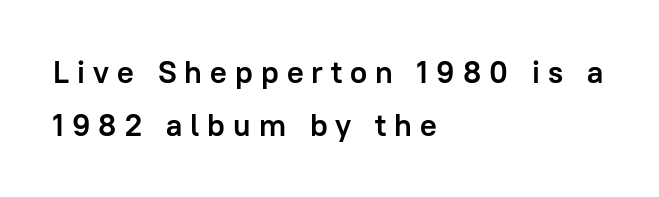
The image shows 31 px semibold sans-serif type, upright; set left-aligned, normal line spacing (1.7x), unusually wide letter spacing (+0.26 em), not underlined; low stroke contrast and a medium x-height.
